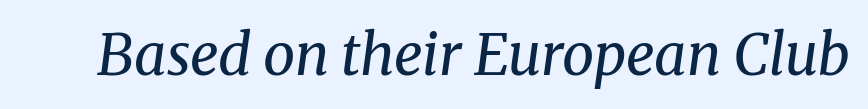
{"serif": "yes", "italic": "yes", "lean": "right", "slant_degrees": 8, "bold": "no", "weight": "regular", "width": "normal", "stroke_contrast": "medium", "x_height": "medium", "monospaced": "no", "underline": "no", "letter_spacing": "normal", "letter_spacing_em": 0.0, "glyph_px": 57}
